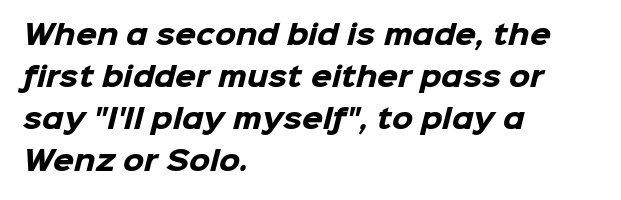
Every row of glyphs begins at an identical x-position on the left. Just letters on the line, the space beneath them empty. This block has exactly the height ordinary leading produces. The rendering uses a bold face; every stroke is thick and dark.
